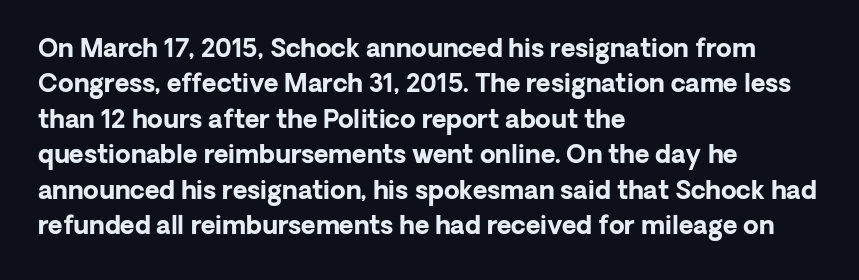
{"italic": "no", "bold": "yes", "underline": "no", "align": "left", "line_spacing": "normal", "line_spacing_ratio": 1.42, "letter_spacing": "normal", "letter_spacing_em": 0.0, "glyph_px": 25}
